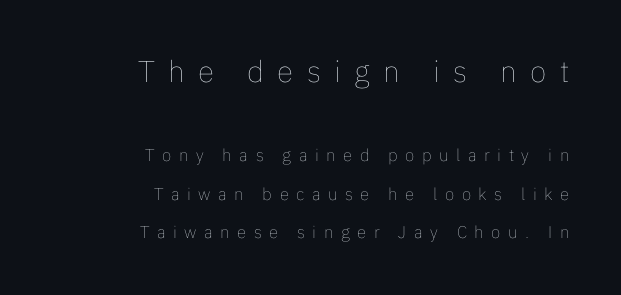
{"italic": "no", "bold": "no", "weight": "thin", "width": "normal", "stroke_contrast": "low", "x_height": "medium", "monospaced": "no", "underline": "no", "align": "right", "line_spacing": "loose", "line_spacing_ratio": 2.27, "letter_spacing": "wide", "letter_spacing_em": 0.44, "larger_block": "first", "size_ratio": 1.76, "glyph_px": 30}
